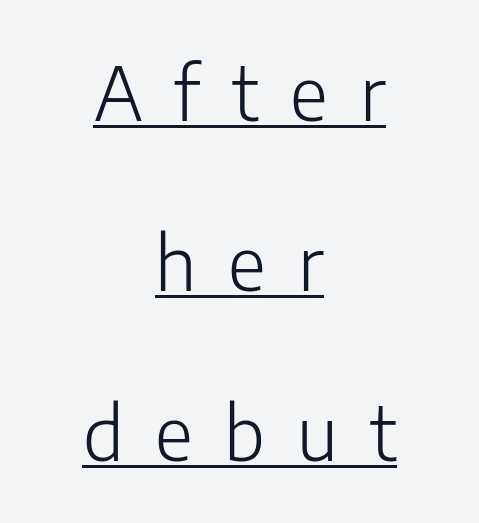
A typesetter would call this leading open, well beyond the default. Somebody hit Ctrl+U on this one — the words are underlined. Heft: none added — not bold. Here the designer chose a conventional face with non-uniform glyph widths.
